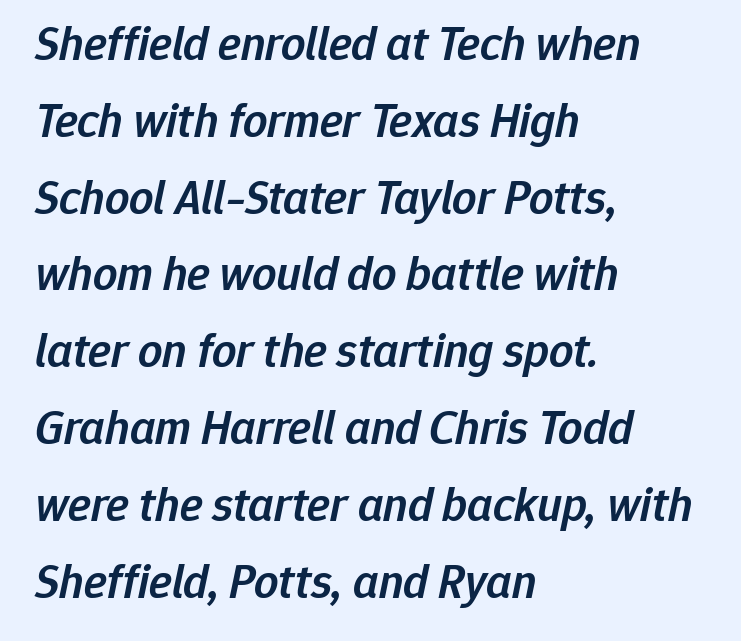
Q: Is the text bold? A: Semi-bold.
Q: Is the text italic (slanted)? A: Yes, it leans right by about 12 degrees.
Q: Is the text underlined? A: No.
Q: How is the paragraph aligned? A: Left-aligned.
Q: Is the spacing between letters normal or unusually wide? A: Normal.
Q: Is the spacing between lines tight, normal or loose? A: Normal.
Q: Width (condensed, normal, or wide)? A: Normal.
Q: Stroke contrast? A: Low.
Q: x-height? A: Medium.
Q: Monospaced? A: No.
